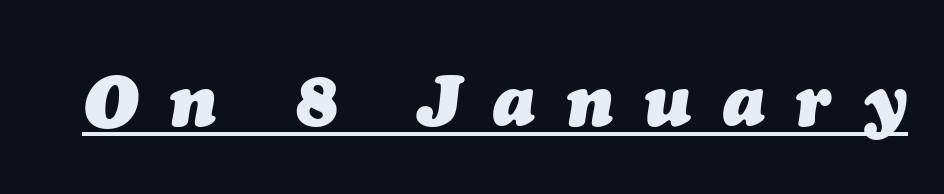
{"italic": "yes", "lean": "right", "slant_degrees": 7, "bold": "yes", "weight": "heavy", "width": "normal", "stroke_contrast": "medium", "x_height": "medium", "monospaced": "no", "underline": "yes", "letter_spacing": "wide", "letter_spacing_em": 0.45, "glyph_px": 71}
